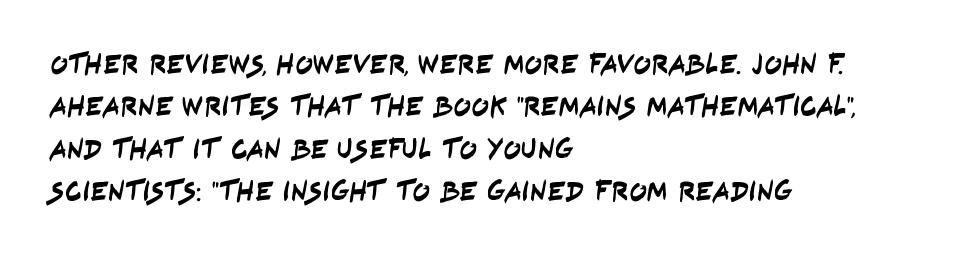
This rendering employs a face without finishing strokes, i.e., a sans-serif. Note the varied advance widths — an 'i' is clearly narrower than an 'm'. Clear beneath every line of the passage. The paragraph has a hard left edge and a soft right edge. The passage shown has conventional tracking throughout.
